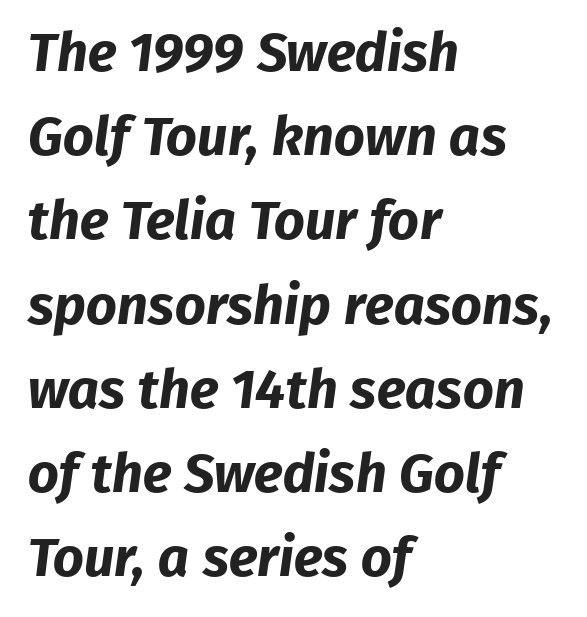
Q: Is the text bold? A: Yes.
Q: Is the typeface a serif or a sans-serif typeface? A: Sans-serif.
Q: Is the text underlined? A: No.
Q: How is the paragraph aligned? A: Left-aligned.
Q: Is the spacing between letters normal or unusually wide? A: Normal.
Q: Is the spacing between lines tight, normal or loose? A: Normal.
Q: Width (condensed, normal, or wide)? A: Normal.
Q: Stroke contrast? A: Low.
Q: x-height? A: Medium.
Q: Monospaced? A: No.
